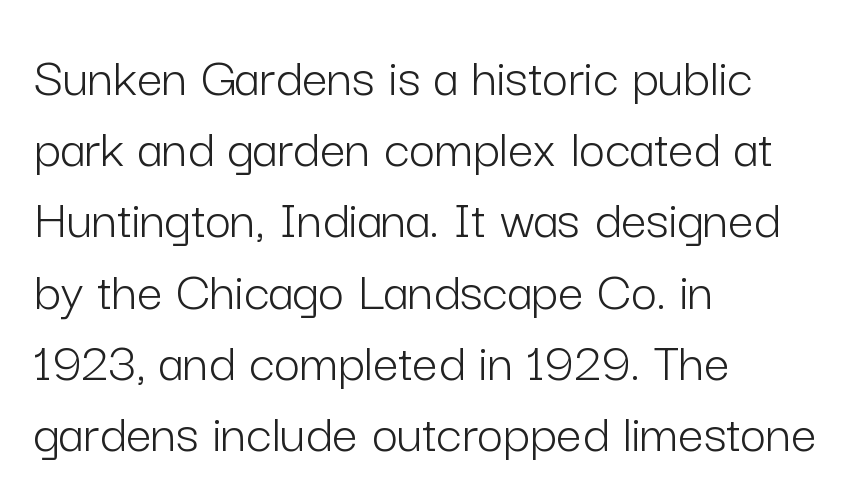
The rendering keeps characters at their native spacing. The letterforms sit at book weight or below. Varying glyph widths throughout — classic text-font behaviour. The string is rendered with underlining switched off. Every character sits straight up, as roman type does.
